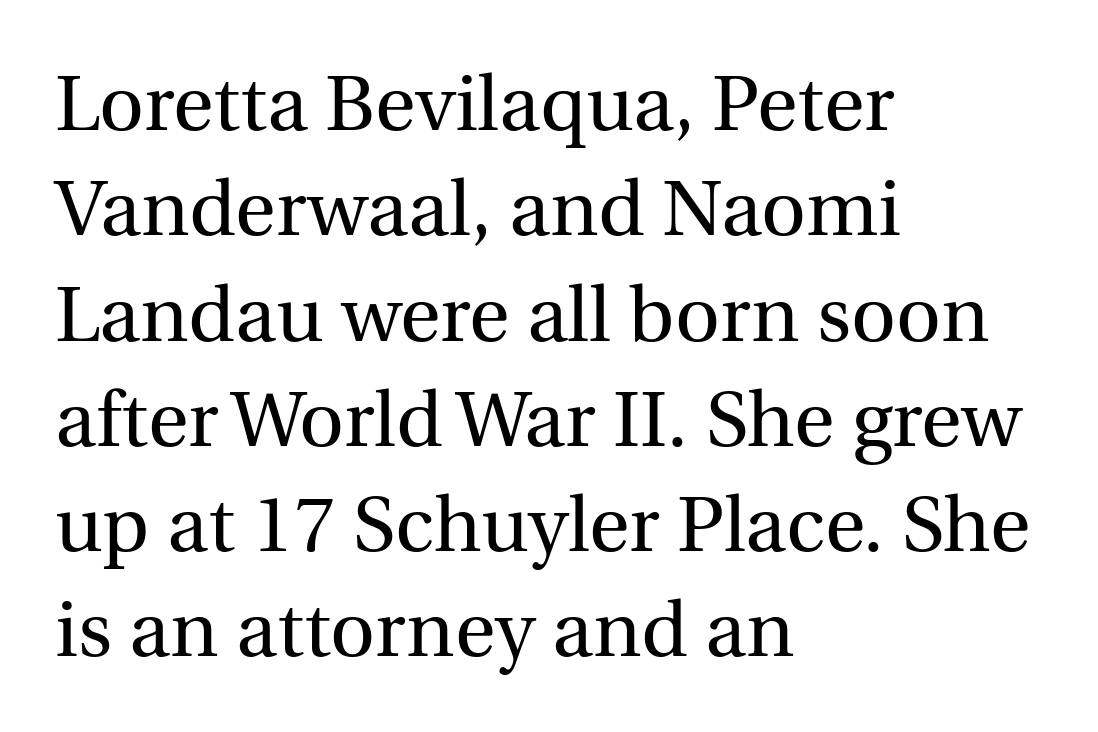
The image shows 78 px regular-weight serif type, upright; set left-aligned, normal line spacing (1.35x), normal letter spacing, not underlined; a medium x-height.
